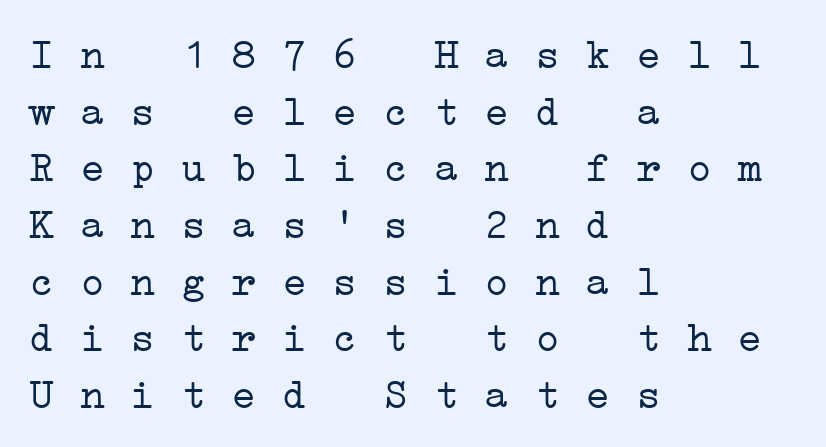
Q: Is the text bold? A: No.
Q: Is the typeface a serif or a sans-serif typeface? A: Serif.
Q: Is the text underlined? A: No.
Q: How is the paragraph aligned? A: Left-aligned.
Q: Is the spacing between letters normal or unusually wide? A: Normal.
Q: Is the spacing between lines tight, normal or loose? A: Normal.
Q: Width (condensed, normal, or wide)? A: Wide.
Q: Stroke contrast? A: Low.
Q: x-height? A: Medium.
Q: Monospaced? A: Yes.
